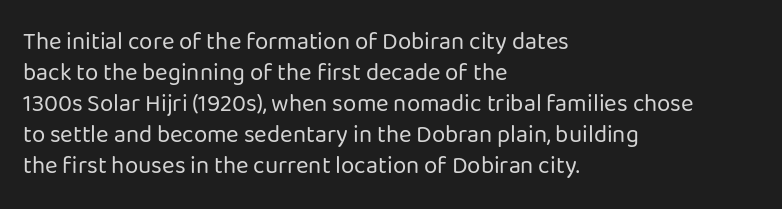
These lines keep a tight, regular rhythm from letter to letter. Notice how descenders clear the ascenders below comfortably — that's standard leading. These lines were composed using upright roman letters. One-word summary of the alignment: left. Nobody drew a line under any word here. The typesetting does not lean heavy: it is not bold.
